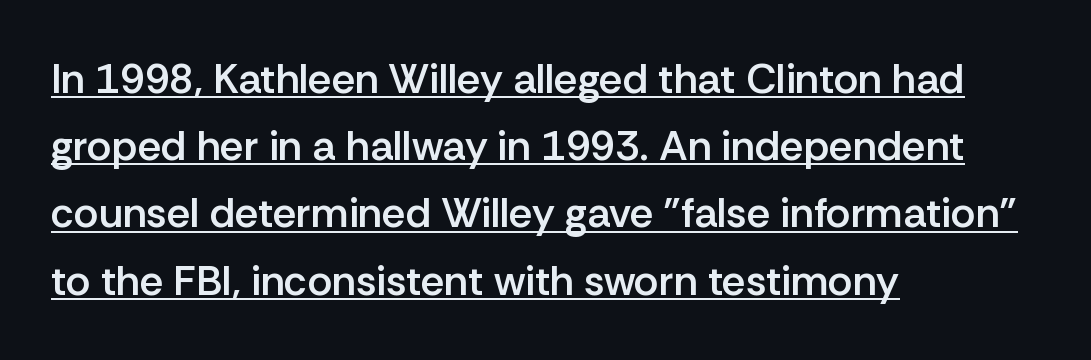
Characters follow at the spacing the type designer built in. What's the leading like? Ordinary, nothing unusual. The passage shown is semibold, sitting just below true bold. The compositor pushed each line to the left boundary.
